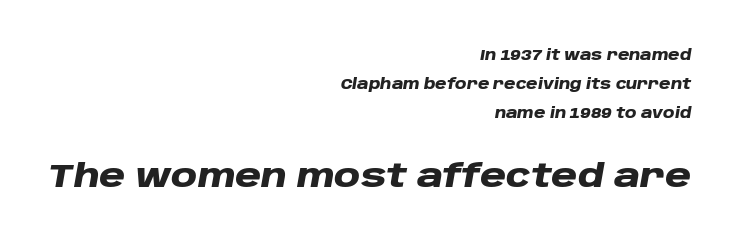
The image shows 32 px heavy, wide type, italic (leaning right); set right-aligned, loose line spacing (2.08x), normal letter spacing, not underlined; the second (bottom) block is 2.29x larger; low stroke contrast and a large x-height.
